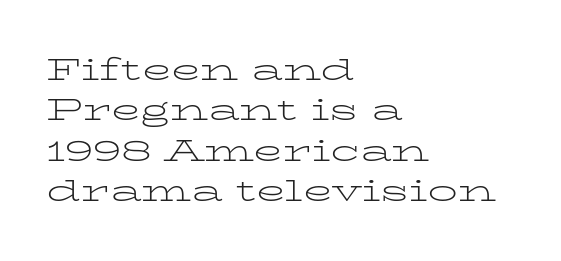
This is not heavy type; no bold has been used. Layout note: lines flush left. Does the leading feel generous? No, just average. The font's upright variant was chosen for this text. The letters advance in unequal steps, a hallmark of proportional type. Rule under the text: the space is simply empty.
